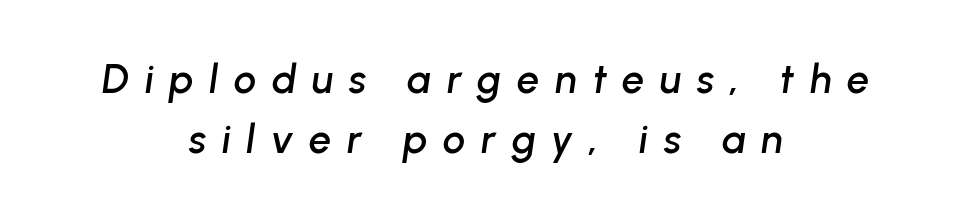
Varying glyph widths throughout — classic text-font behaviour. The passage shown leans; its letterforms are oblique. Layout note: lines centered. The designer left line spacing at the default. Check the space under the baseline: it is left empty.
